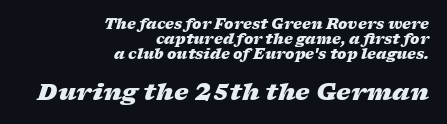
The image shows 23 px bold type, italic (leaning right); set right-aligned, tight line spacing (1.08x), normal letter spacing, not underlined; the second (bottom) block is 1.64x larger.
